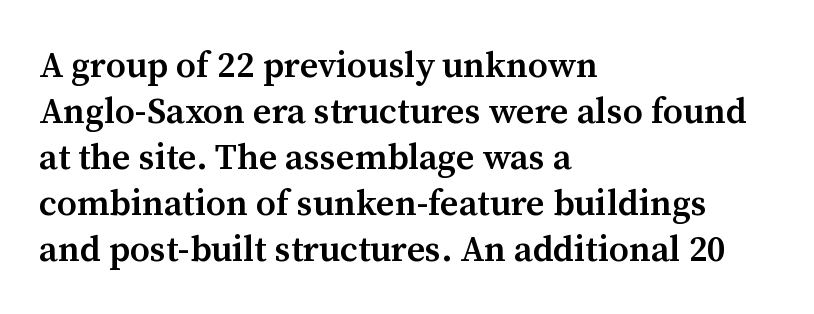
Regarding serifs, this sample has them. Nobody drew a line under any word here. This sample keeps an unexceptional amount of space between lines. Each letter keeps its own natural width here, so spacing adapts to shape. This sample uses plain, unmodified letter spacing.
